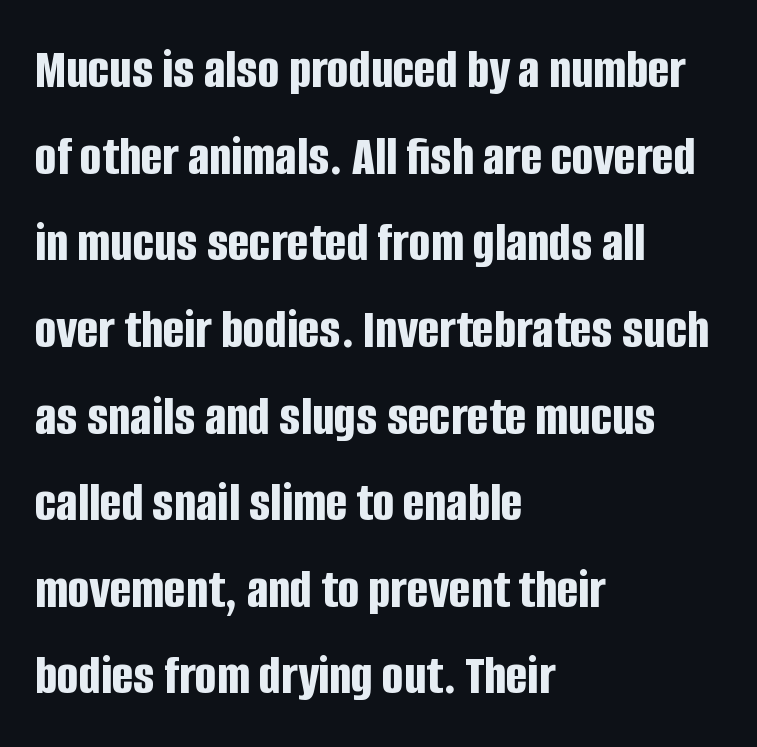
The image shows 57 px bold, condensed sans-serif type, upright; set left-aligned, normal line spacing (1.52x), normal letter spacing, not underlined; low stroke contrast and a large x-height.
